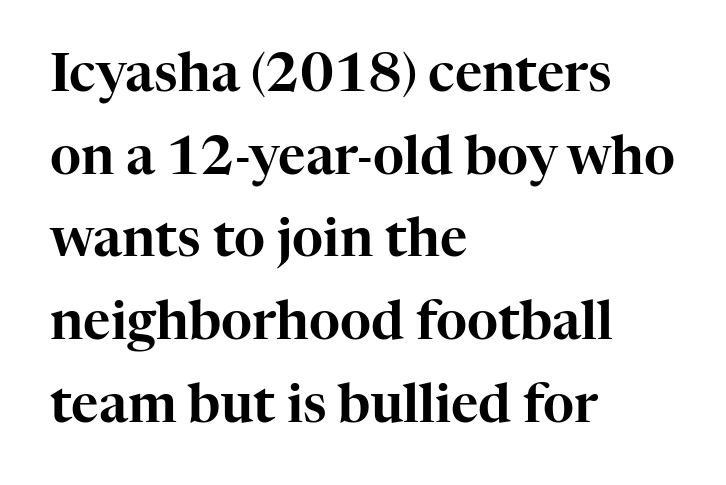
The image shows 53 px serif type, upright; set left-aligned, normal line spacing (1.56x), normal letter spacing, not underlined; high stroke contrast and a medium x-height.
